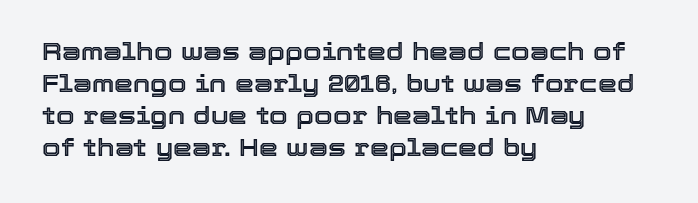
The image shows 24 px text type, upright; set left-aligned, normal line spacing (1.33x), normal letter spacing, not underlined.
